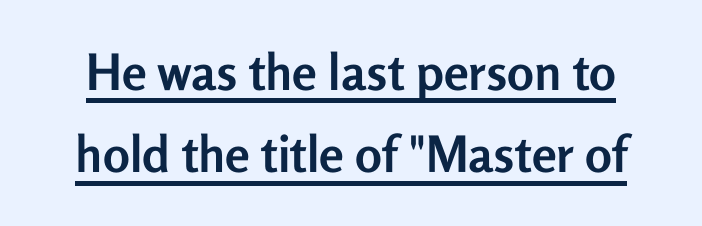
Does the lettering tilt? It doesn't — this is upright. The rendering uses a bold face; every stroke is thick and dark. Successive baselines arrive at the customary interval. Do the characters align in a grid? No, the font is proportional. The gaps between neighbouring characters are ordinary and unremarkable.
